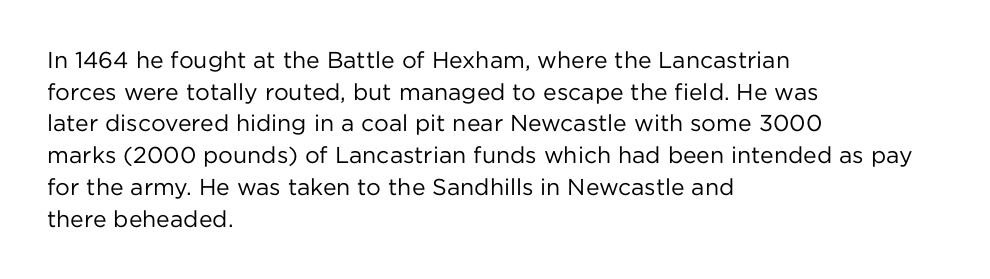
Q: Is the text bold? A: No.
Q: Is the text italic (slanted)? A: No, it is upright.
Q: Is the text underlined? A: No.
Q: How is the paragraph aligned? A: Left-aligned.
Q: Is the spacing between letters normal or unusually wide? A: Normal.
Q: Is the spacing between lines tight, normal or loose? A: Normal.
